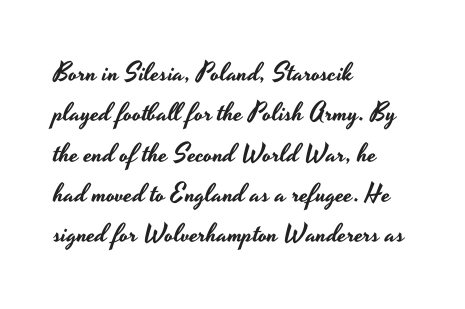
This rendering uses left alignment, leaving the right contour irregular. The vertical gap from one line to the next is medium. The space beneath each line is pristine and unruled. Does extra space separate the letters? No, they use regular spacing.
